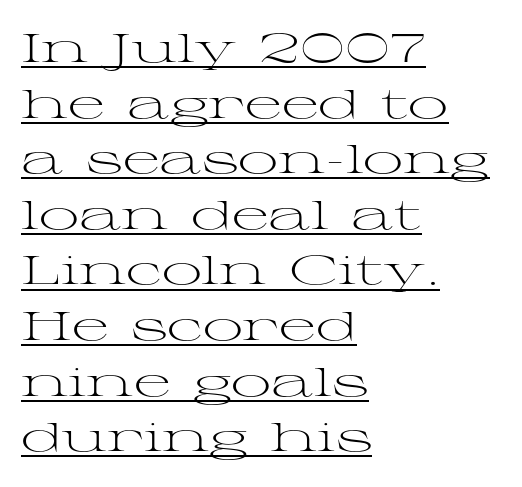
Q: Is the text bold? A: No.
Q: Is the text italic (slanted)? A: No, it is upright.
Q: Is the typeface a serif or a sans-serif typeface? A: Serif.
Q: Is the text underlined? A: Yes.
Q: How is the paragraph aligned? A: Left-aligned.
Q: Is the spacing between letters normal or unusually wide? A: Normal.
Q: Is the spacing between lines tight, normal or loose? A: Normal.
Q: Width (condensed, normal, or wide)? A: Wide.
Q: Stroke contrast? A: Medium.
Q: x-height? A: Medium.
Q: Monospaced? A: No.
